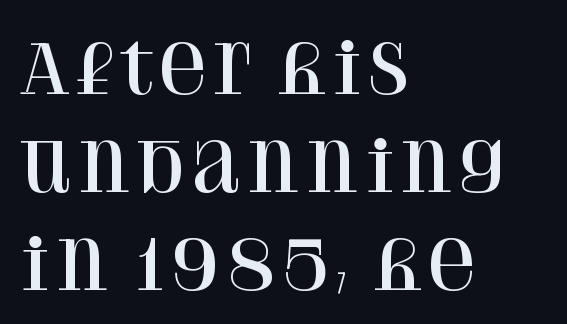
A clean baseline with only descenders dipping below it. Where is the straight margin? On the left. A typesetter would label this face a serif. Think of a printed novel: that variable character pitch is what you see here. The typography opts for an upright posture over an oblique one. Tracking value appears to be zero — textbook default spacing.
